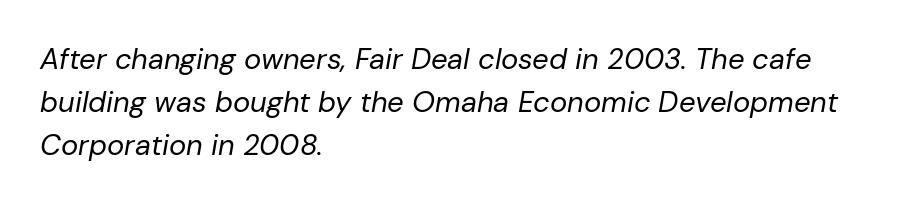
Does the lettering tilt? It does — this is italic. Here the designer chose a conventional face with non-uniform glyph widths. No extra tracking has been applied to these lines. Nobody drew a line under any word here. The vertical gap from one line to the next is medium.
